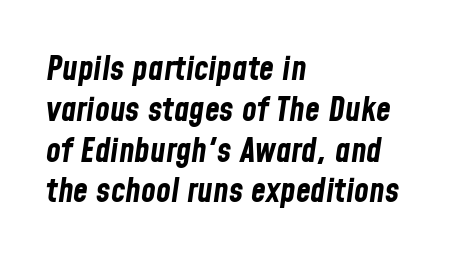
{"italic": "yes", "lean": "right", "slant_degrees": 8, "bold": "yes", "weight": "bold", "width": "condensed", "stroke_contrast": "low", "x_height": "medium", "monospaced": "no", "underline": "no", "align": "left", "line_spacing_ratio": 1.2, "letter_spacing": "normal", "letter_spacing_em": 0.0, "glyph_px": 34}
